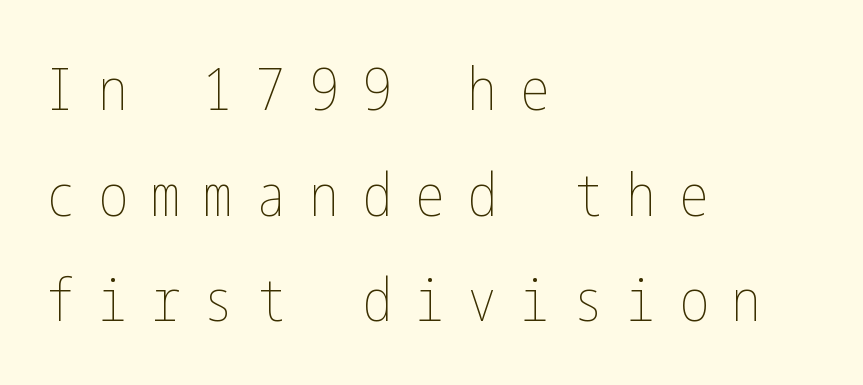
Weight class: somewhere from thin through regular. The text block is weighted toward the left margin, trailing off unevenly rightward. The axis of the letterforms is exactly vertical. Plain, unruled lines of type. Spacing between characters has been opened up far beyond the box default.
